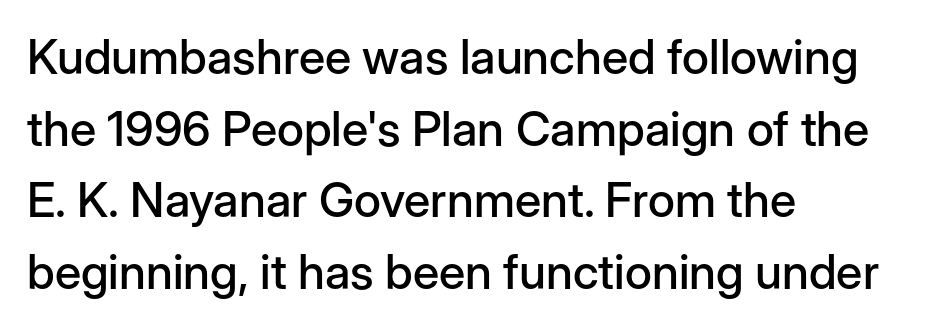
The image shows 48 px sans-serif type, upright; set left-aligned, normal line spacing (1.49x), normal letter spacing, not underlined; low stroke contrast and a medium x-height.
